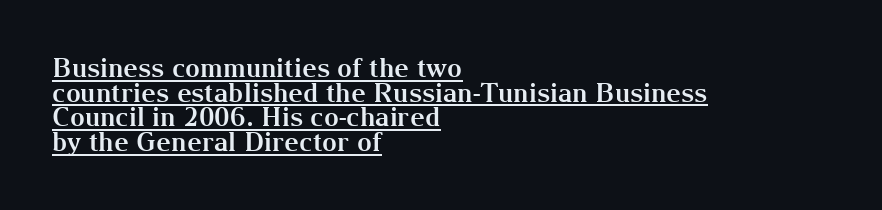
Q: Is the text bold? A: Yes.
Q: Is the text italic (slanted)? A: No, it is upright.
Q: Is the text underlined? A: Yes.
Q: How is the paragraph aligned? A: Left-aligned.
Q: Is the spacing between letters normal or unusually wide? A: Normal.
Q: Is the spacing between lines tight, normal or loose? A: Tight.
